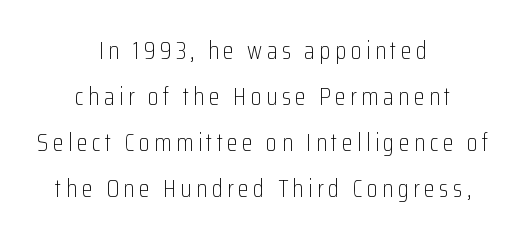
A roman cut, with each character standing at attention. The typeface has the unassuming heft of standard copy or less. Descenders hang freely into open space. The paragraph has two soft edges and a firm central axis.
